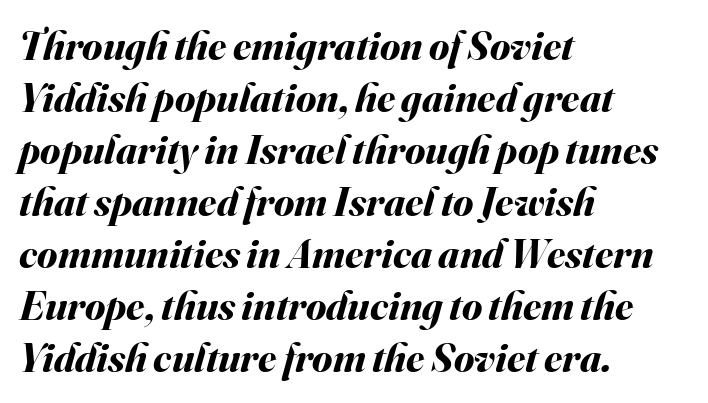
Q: Is the text bold? A: Yes.
Q: Is the text italic (slanted)? A: Yes, it leans right by about 16 degrees.
Q: Is the text underlined? A: No.
Q: How is the paragraph aligned? A: Left-aligned.
Q: Is the spacing between letters normal or unusually wide? A: Normal.
Q: Is the spacing between lines tight, normal or loose? A: Normal.
Q: Width (condensed, normal, or wide)? A: Normal.
Q: Stroke contrast? A: Medium.
Q: x-height? A: Small.
Q: Monospaced? A: No.
